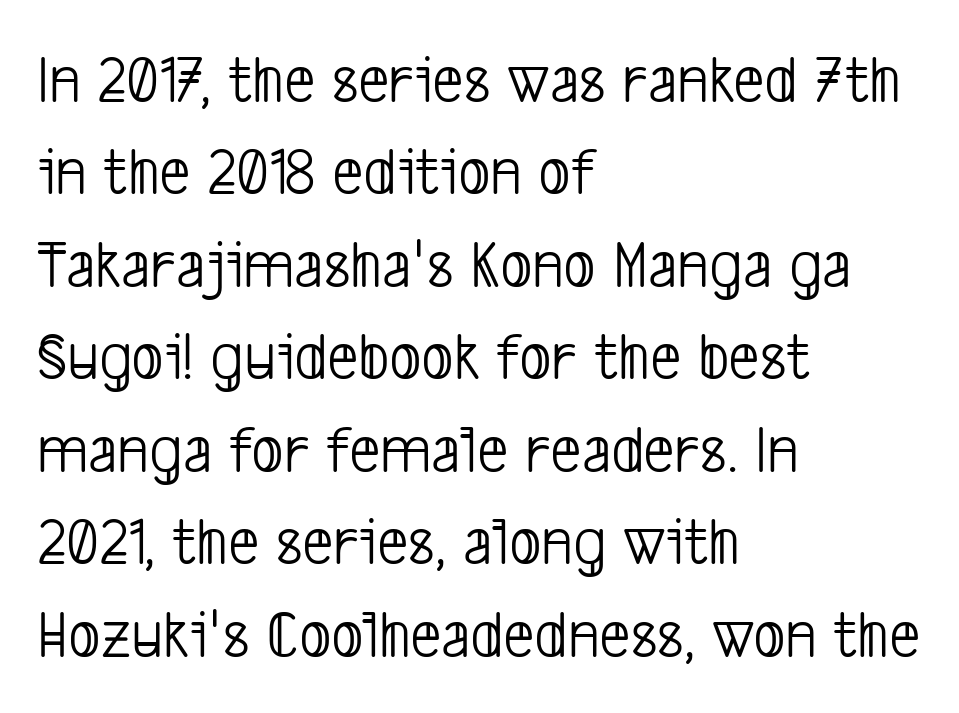
Q: Is the text bold? A: No.
Q: Is the typeface a serif or a sans-serif typeface? A: Sans-serif.
Q: Is the text underlined? A: No.
Q: How is the paragraph aligned? A: Left-aligned.
Q: Is the spacing between letters normal or unusually wide? A: Normal.
Q: Is the spacing between lines tight, normal or loose? A: Normal.
Q: Width (condensed, normal, or wide)? A: Condensed.
Q: Stroke contrast? A: Low.
Q: x-height? A: Medium.
Q: Monospaced? A: No.
